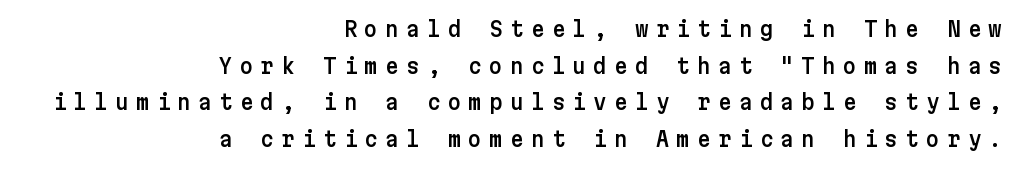
Q: Is the text italic (slanted)? A: No, it is upright.
Q: Is the text underlined? A: No.
Q: How is the paragraph aligned? A: Right-aligned.
Q: Is the spacing between letters normal or unusually wide? A: Unusually wide.
